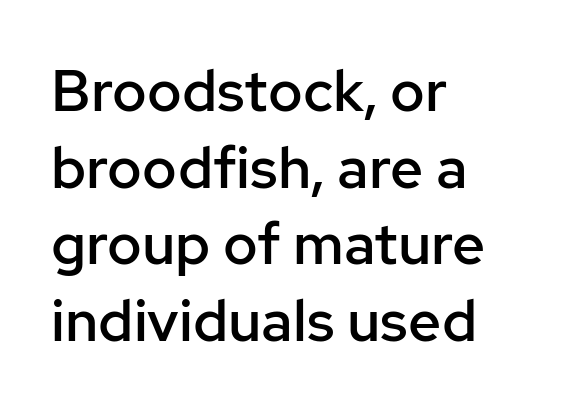
The image shows 58 px semibold sans-serif type, upright; set left-aligned, normal line spacing (1.32x), normal letter spacing, not underlined; low stroke contrast and a medium x-height.
